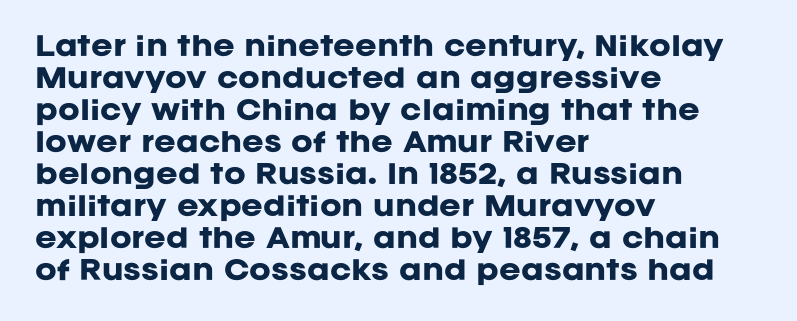
Alignment: flush left. A clean baseline with only descenders dipping below it. Vertical strokes here are truly vertical. Every letter is thick-stroked: bold, no question. A typesetter would call this zero additional tracking.
